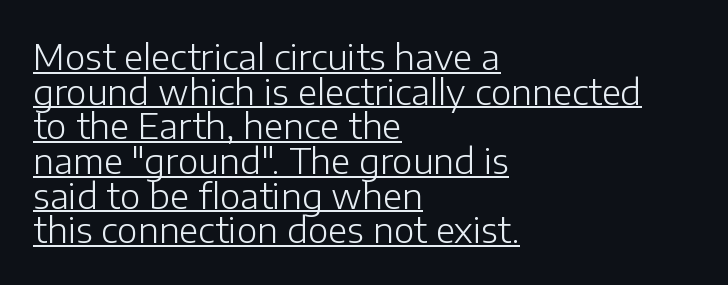
A light-to-regular cut is what we see here. This sample uses an upright cut, with every glyph sitting square on the baseline. If you measured baseline to baseline, you'd find a short distance. The designer went with a sans here, leaving each stem footless. The specimen includes a rule beneath the text block's lines. These lines keep a tight, regular rhythm from letter to letter.
